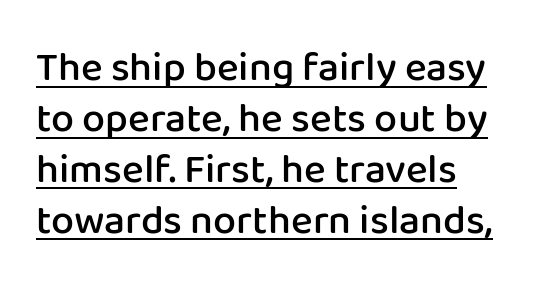
Notice how the passage keeps a crisp vertical edge on the left only. Unlike italic type, these characters show no tilt at all. Underlining? Definitely there. The gaps between neighbouring characters are ordinary and unremarkable. As a designer I'd log this as weight 600, semibold. Looks like regular typesetting: each glyph gets only the width it needs.
